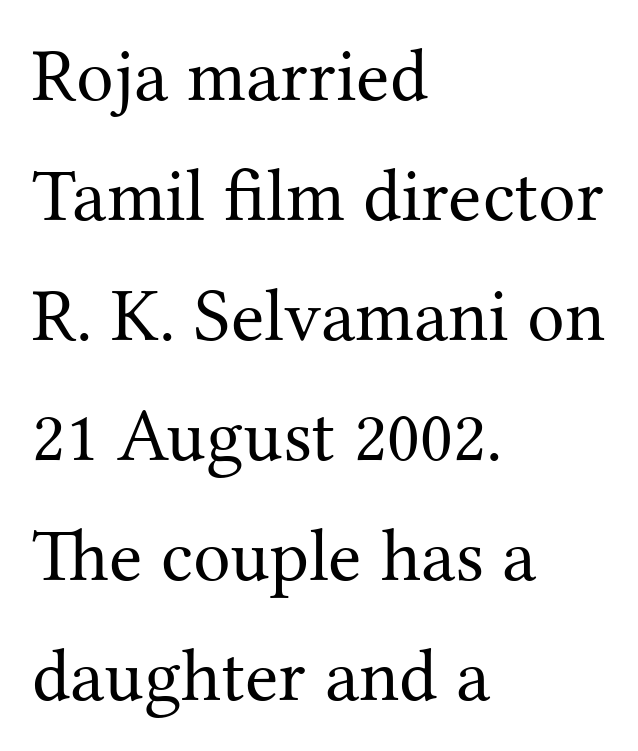
{"serif": "yes", "italic": "no", "bold": "no", "weight": "regular", "width": "normal", "stroke_contrast": "medium", "x_height": "medium", "monospaced": "no", "underline": "no", "align": "left", "line_spacing": "normal", "line_spacing_ratio": 1.6, "letter_spacing": "normal", "letter_spacing_em": 0.0, "glyph_px": 75}
